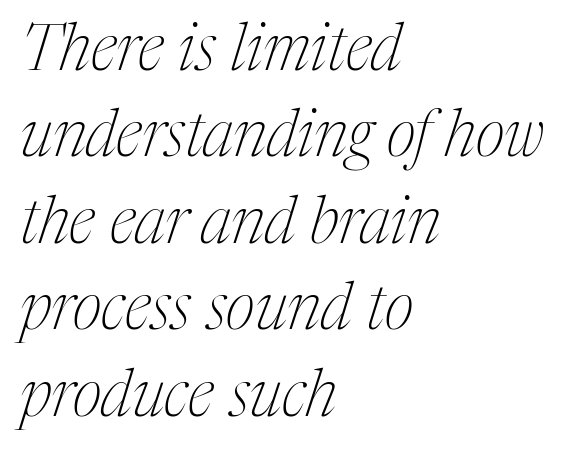
{"serif": "yes", "italic": "yes", "lean": "right", "slant_degrees": 17, "bold": "no", "weight": "thin", "width": "condensed", "stroke_contrast": "medium", "x_height": "medium", "monospaced": "no", "underline": "no", "align": "left", "line_spacing": "normal", "line_spacing_ratio": 1.35, "letter_spacing": "normal", "letter_spacing_em": 0.0, "glyph_px": 64}
